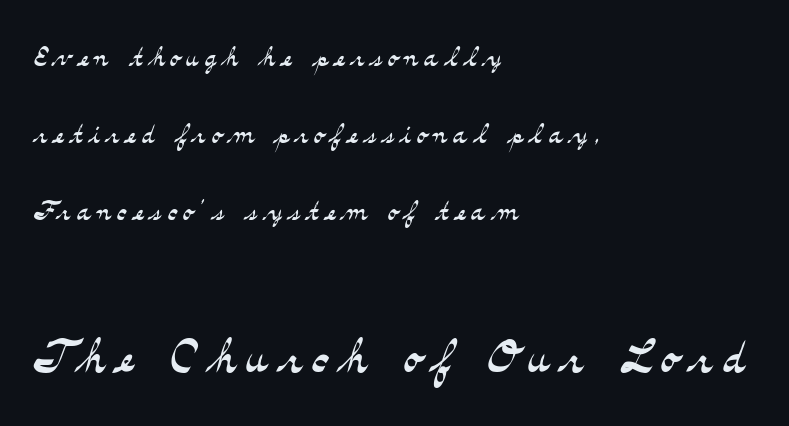
The image shows 65 px light, wide serif type; set left-aligned, loose line spacing (2.08x), not underlined; the second (bottom) block is 1.76x larger; medium stroke contrast and a small x-height.
